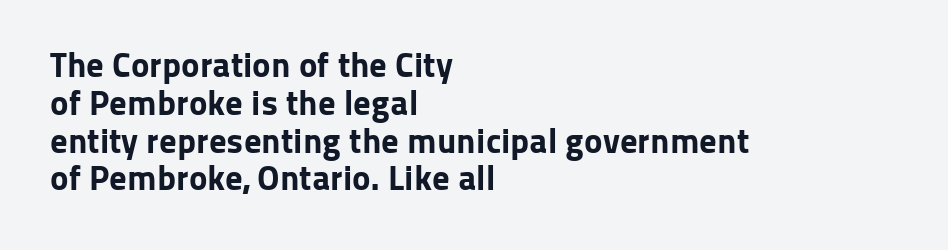
Nothing unusual about the tracking: characters are spaced as the font intends. Leading: reduced. Characters remain perfectly vertical along every line. The face used here is proportionally spaced, like ordinary book or web type. The glyphs are unaccompanied by any horizontal stroke below them.
